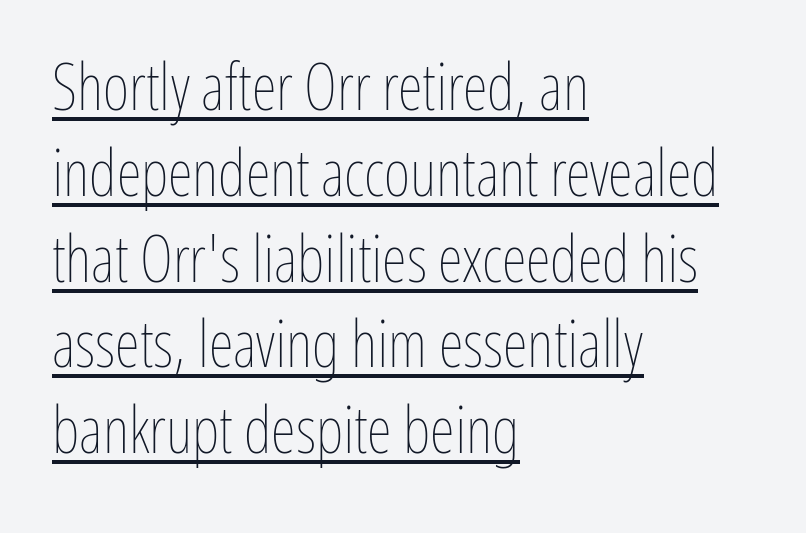
The image shows 64 px thin, condensed type, upright; set left-aligned, normal line spacing (1.34x), normal letter spacing, underlined; low stroke contrast and a medium x-height.
